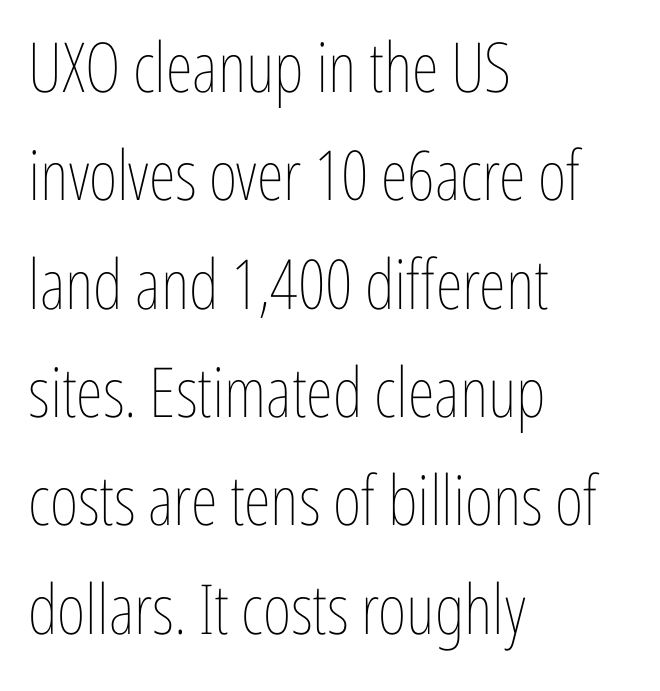
{"italic": "no", "bold": "no", "weight": "thin", "width": "condensed", "stroke_contrast": "low", "x_height": "medium", "monospaced": "no", "underline": "no", "align": "left", "line_spacing": "normal", "line_spacing_ratio": 1.57, "letter_spacing": "normal", "letter_spacing_em": 0.0, "glyph_px": 69}
